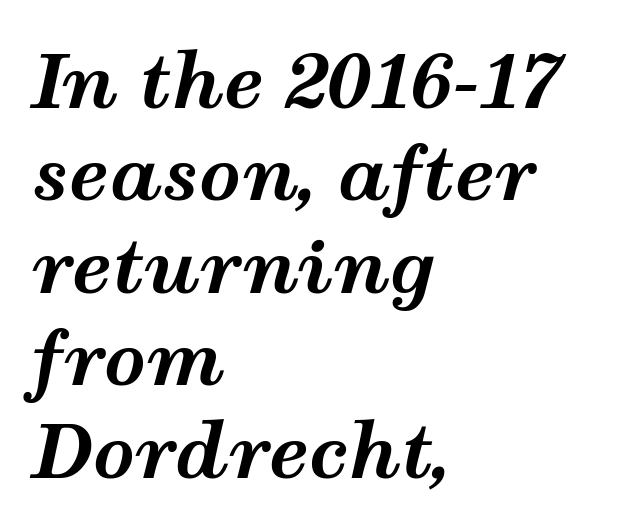
Q: Is the text bold? A: Yes.
Q: Is the text italic (slanted)? A: Yes, it leans right by about 12 degrees.
Q: Is the text underlined? A: No.
Q: How is the paragraph aligned? A: Left-aligned.
Q: Is the spacing between letters normal or unusually wide? A: Normal.
Q: Is the spacing between lines tight, normal or loose? A: Normal.
Q: Width (condensed, normal, or wide)? A: Wide.
Q: Stroke contrast? A: Medium.
Q: x-height? A: Medium.
Q: Monospaced? A: No.
